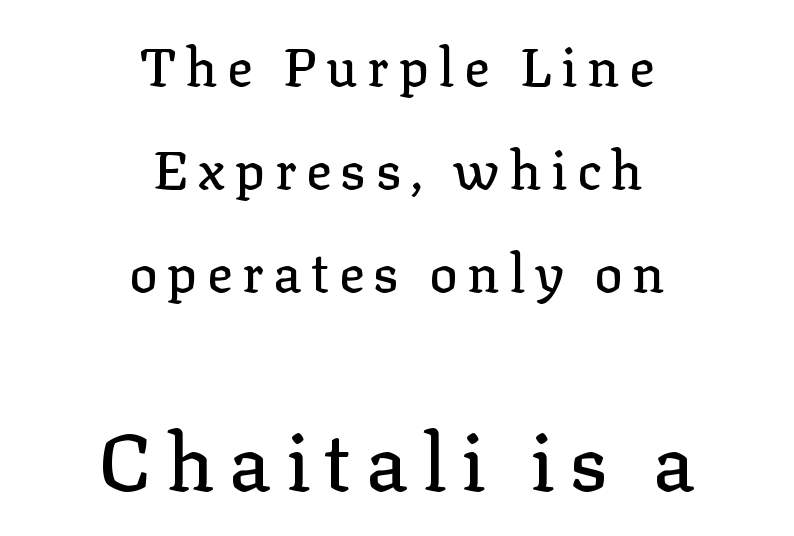
{"serif": "yes", "italic": "no", "width": "normal", "stroke_contrast": "low", "x_height": "medium", "monospaced": "no", "underline": "no", "align": "center", "line_spacing": "loose", "line_spacing_ratio": 1.94, "larger_block": "second", "size_ratio": 1.49, "glyph_px": 79}
